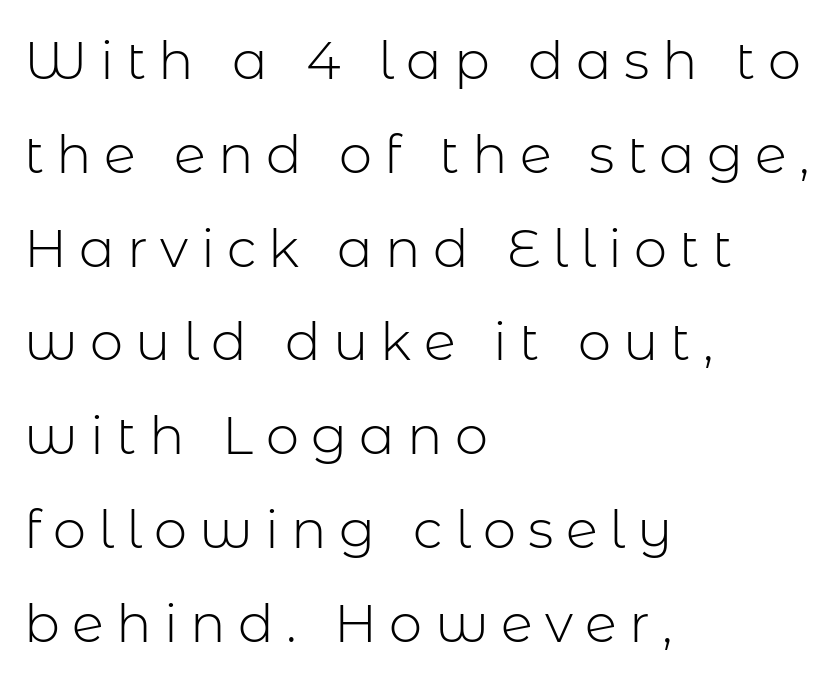
{"serif": "no", "italic": "no", "bold": "no", "weight": "light", "width": "normal", "stroke_contrast": "low", "x_height": "medium", "monospaced": "no", "underline": "no", "align": "left", "line_spacing_ratio": 1.77, "letter_spacing": "wide", "letter_spacing_em": 0.23, "glyph_px": 53}
